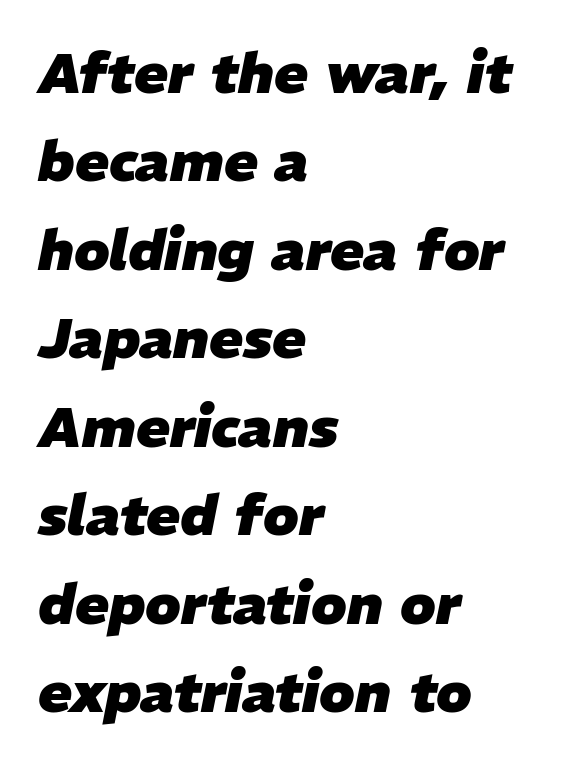
Where is the straight margin? On the left. When letters slant like this, we call the style italic. Students, observe: this is what conventionally led text looks like. Character widths vary here, with narrow letters taking less room than wide ones.
